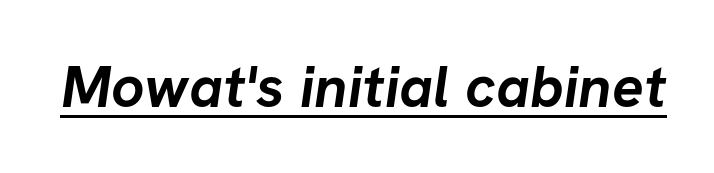
The image shows 59 px semibold sans-serif type; set normal letter spacing, underlined; low stroke contrast and a medium x-height.
